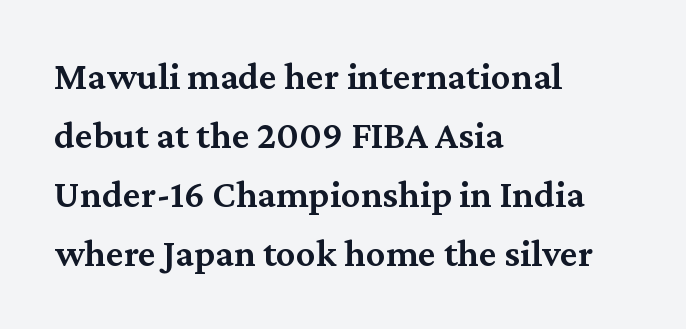
{"serif": "yes", "italic": "no", "bold": "semi", "weight": "semibold", "width": "normal", "stroke_contrast": "medium", "x_height": "medium", "monospaced": "no", "underline": "no", "align": "left", "line_spacing": "normal", "line_spacing_ratio": 1.51, "letter_spacing": "normal", "letter_spacing_em": 0.0, "glyph_px": 39}
